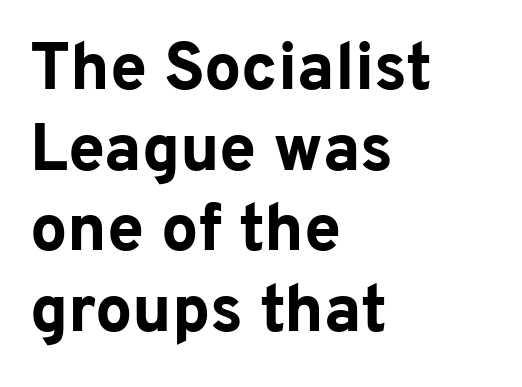
Q: Is the text bold? A: Yes.
Q: Is the text italic (slanted)? A: No, it is upright.
Q: Is the typeface a serif or a sans-serif typeface? A: Sans-serif.
Q: Is the text underlined? A: No.
Q: How is the paragraph aligned? A: Left-aligned.
Q: Is the spacing between letters normal or unusually wide? A: Normal.
Q: Width (condensed, normal, or wide)? A: Normal.
Q: Stroke contrast? A: Low.
Q: x-height? A: Medium.
Q: Monospaced? A: No.
